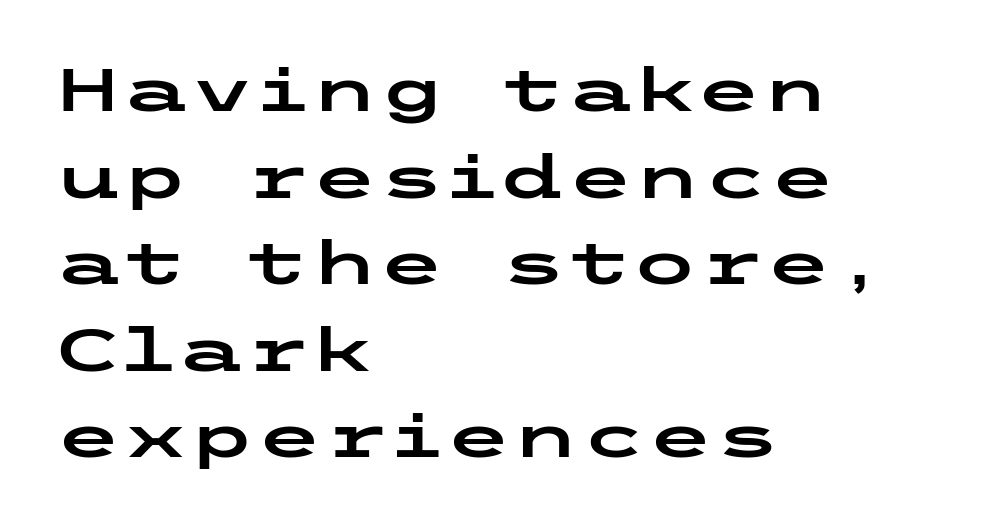
The image shows 61 px wide sans-serif type, upright; set left-aligned, normal line spacing (1.42x), normal letter spacing, not underlined; low stroke contrast and a medium x-height.
